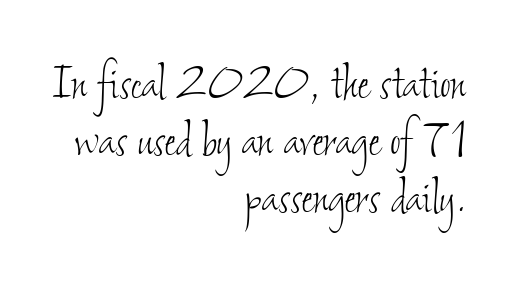
Q: Is the text bold? A: No.
Q: Is the text underlined? A: No.
Q: How is the paragraph aligned? A: Right-aligned.
Q: Is the spacing between letters normal or unusually wide? A: Normal.
Q: Is the spacing between lines tight, normal or loose? A: Tight.
Q: Width (condensed, normal, or wide)? A: Condensed.
Q: Stroke contrast? A: Low.
Q: x-height? A: Small.
Q: Monospaced? A: No.
